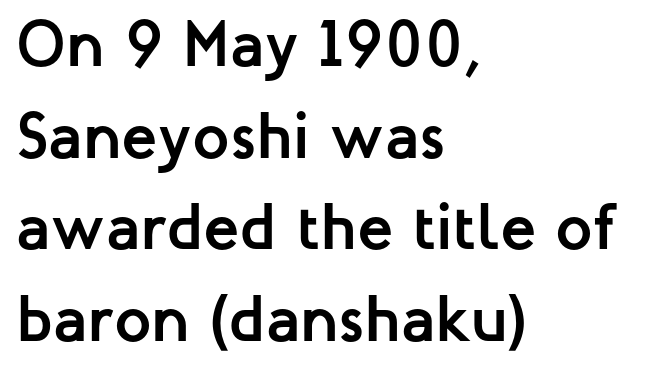
{"serif": "no", "italic": "no", "bold": "yes", "weight": "semibold", "width": "normal", "stroke_contrast": "low", "x_height": "medium", "monospaced": "no", "underline": "no", "align": "left", "line_spacing": "normal", "line_spacing_ratio": 1.39, "letter_spacing": "normal", "letter_spacing_em": 0.0, "glyph_px": 66}
